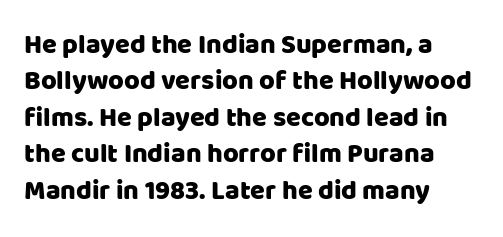
Q: Is the text italic (slanted)? A: No, it is upright.
Q: Is the text underlined? A: No.
Q: How is the paragraph aligned? A: Left-aligned.
Q: Is the spacing between letters normal or unusually wide? A: Normal.
Q: Is the spacing between lines tight, normal or loose? A: Normal.
